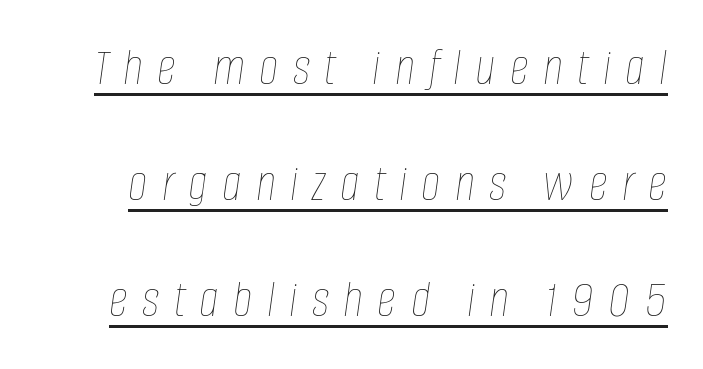
Like a heading marked for emphasis, these lines bear an underscore. Does extra space separate the letters? Yes, quite a lot of it. These lines are rendered in a variable-pitch font. The letters are slanted; this is an italic face. Caption: face not bold, strokes unweighted.
